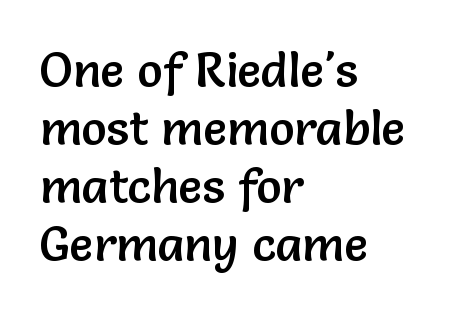
{"serif": "no", "italic": "no", "width": "normal", "stroke_contrast": "low", "x_height": "medium", "monospaced": "no", "underline": "no", "align": "left", "line_spacing_ratio": 1.21, "letter_spacing": "normal", "letter_spacing_em": 0.0, "glyph_px": 48}
